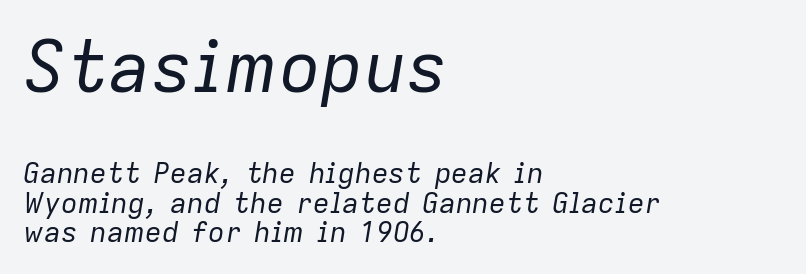
Weight: not bold — regular or lighter. Alignment: flush left. Each new line begins almost immediately beneath the previous one. Varying glyph widths throughout — classic text-font behaviour.
